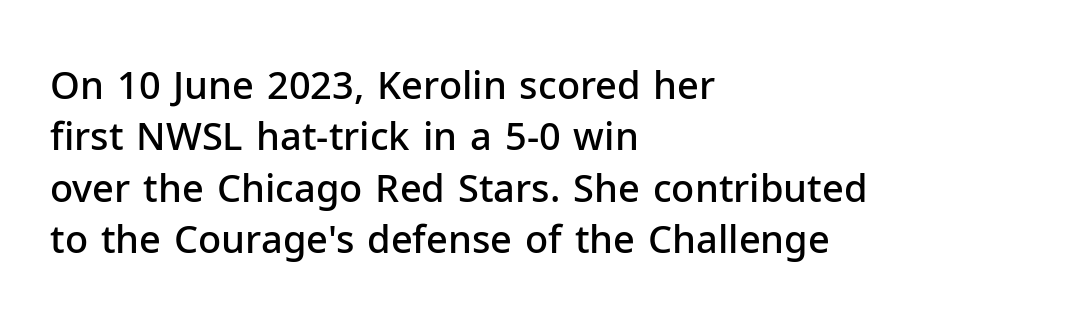
Caption: standard tracking, unaltered. In terms of letterform style, serifs are entirely absent. What's the leading like? Ordinary, nothing unusual. No italicization has been applied; the sample stays upright. These words are printed semibold, heavier than regular yet not bold. You could not count columns in this text — the font is proportionally spaced.
